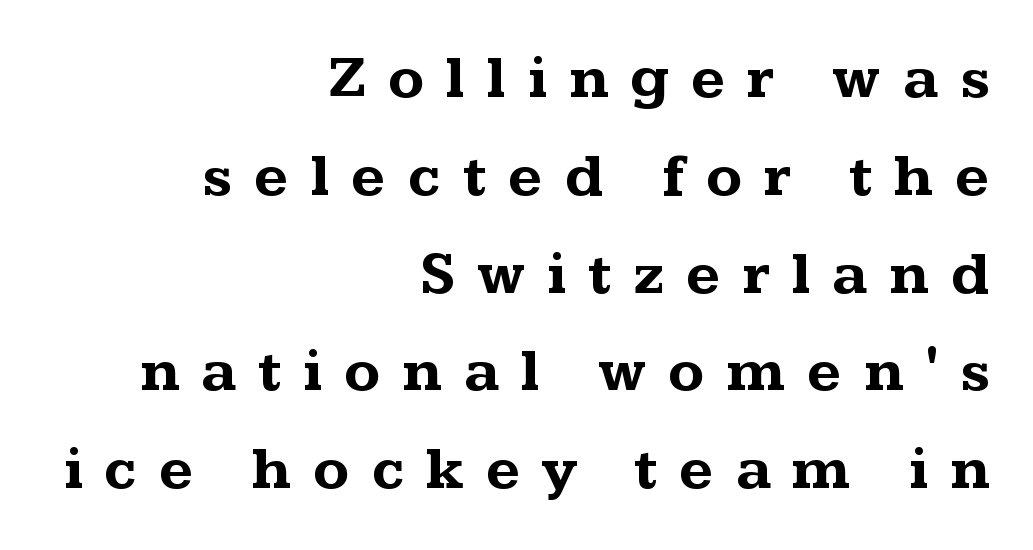
{"serif": "yes", "italic": "no", "bold": "yes", "weight": "bold", "width": "wide", "stroke_contrast": "medium", "x_height": "medium", "monospaced": "no", "underline": "no", "align": "right", "line_spacing": "normal", "line_spacing_ratio": 1.63, "letter_spacing": "wide", "letter_spacing_em": 0.36, "glyph_px": 60}
